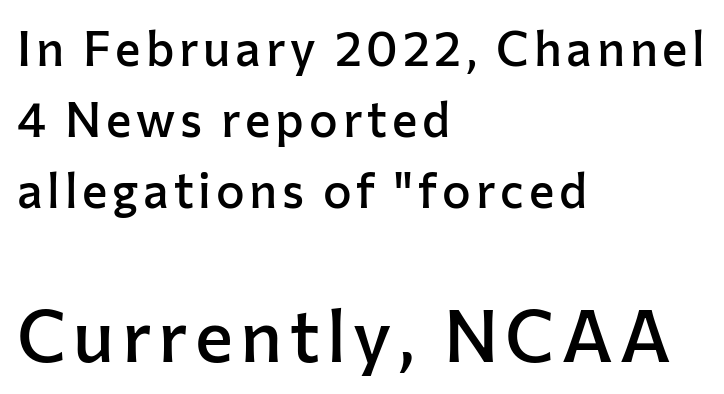
{"serif": "no", "italic": "no", "bold": "semi", "weight": "semibold", "width": "normal", "stroke_contrast": "low", "x_height": "medium", "monospaced": "no", "underline": "no", "align": "left", "line_spacing": "normal", "line_spacing_ratio": 1.48, "larger_block": "second", "size_ratio": 1.5, "glyph_px": 72}
